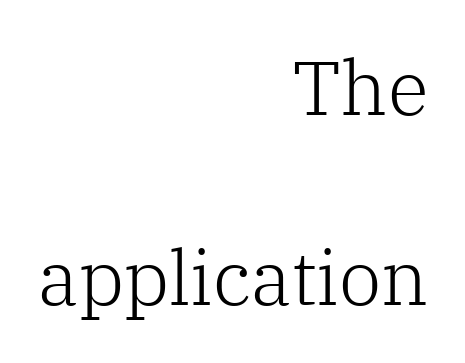
Leading: increased. This sample has the flowing, uneven cadence of proportional lettering. Vertical strokes here are truly vertical. Vertical stems look standard width or narrower in stroke. Letter spacing: default.
